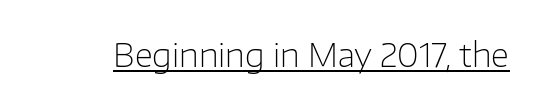
The image shows 32 px light sans-serif type, upright; set normal letter spacing, underlined; low stroke contrast and a medium x-height.
